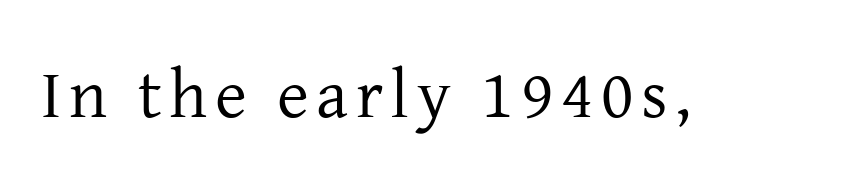
Q: Is the text bold? A: No.
Q: Is the text italic (slanted)? A: No, it is upright.
Q: Is the typeface a serif or a sans-serif typeface? A: Serif.
Q: Is the text underlined? A: No.
Q: Width (condensed, normal, or wide)? A: Normal.
Q: Stroke contrast? A: Low.
Q: x-height? A: Medium.
Q: Monospaced? A: No.
